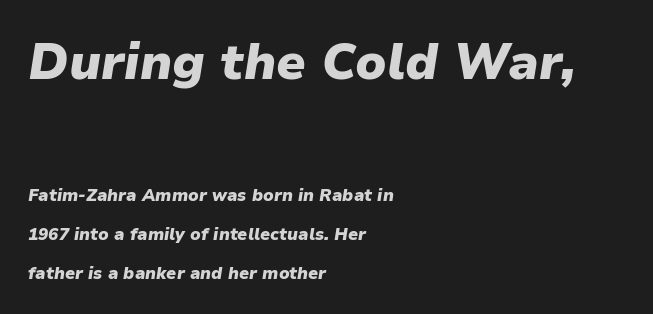
{"italic": "yes", "lean": "right", "slant_degrees": 9, "bold": "yes", "weight": "heavy", "width": "normal", "stroke_contrast": "low", "x_height": "medium", "monospaced": "no", "underline": "no", "align": "left", "line_spacing": "loose", "line_spacing_ratio": 2.3, "letter_spacing": "normal", "letter_spacing_em": 0.0, "larger_block": "first", "size_ratio": 2.94, "glyph_px": 50}
